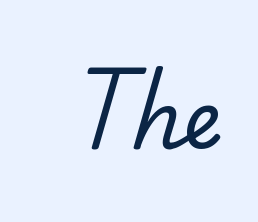
A typesetter would call this proportional, since set widths differ per character. No heavy texture on the line: the type isn't bold. Nothing unusual about the tracking: characters are spaced as the font intends. The area under the type is left untouched. The text was rendered using a sans face with plain stroke endings.
